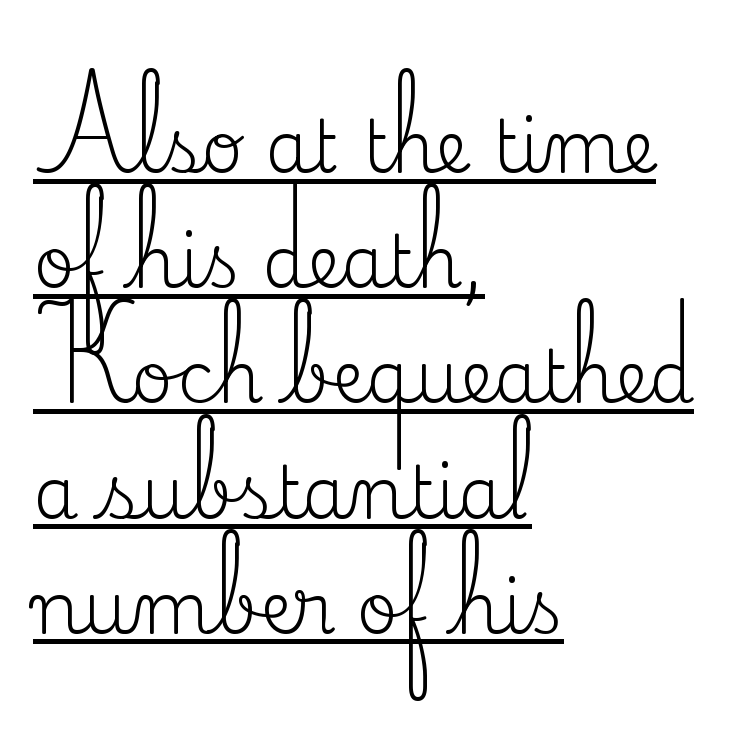
Q: Is the text bold? A: No.
Q: Is the text italic (slanted)? A: No, it is upright.
Q: Is the typeface a serif or a sans-serif typeface? A: Serif.
Q: Is the text underlined? A: Yes.
Q: How is the paragraph aligned? A: Left-aligned.
Q: Is the spacing between letters normal or unusually wide? A: Normal.
Q: Is the spacing between lines tight, normal or loose? A: Normal.
Q: Width (condensed, normal, or wide)? A: Normal.
Q: Stroke contrast? A: Medium.
Q: x-height? A: Small.
Q: Monospaced? A: No.
